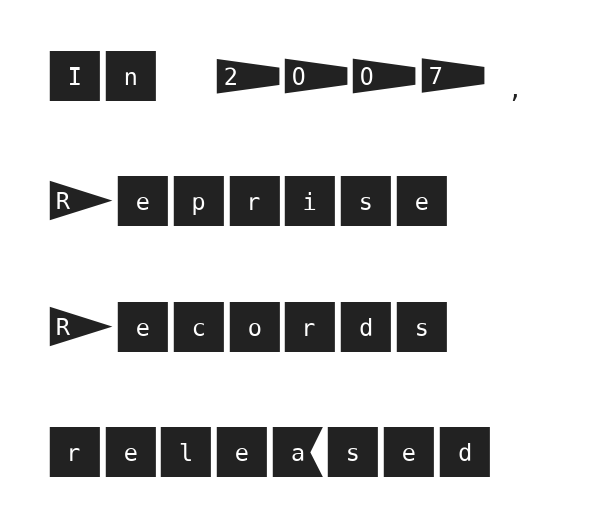
The image shows 57 px sans-serif type, upright; set left-aligned, loose line spacing (2.2x), normal letter spacing, not underlined; medium stroke contrast and a large x-height.
